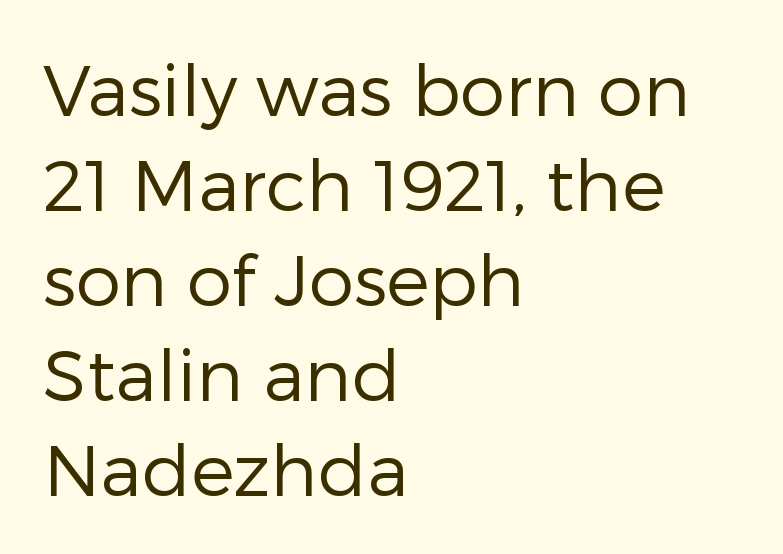
The typeface chosen for these lines omits serifs. The rendering uses a moderate line-height, typical for paragraphs. Posture: upright roman. The letters sit at their default tracking, neither squeezed nor spread.
